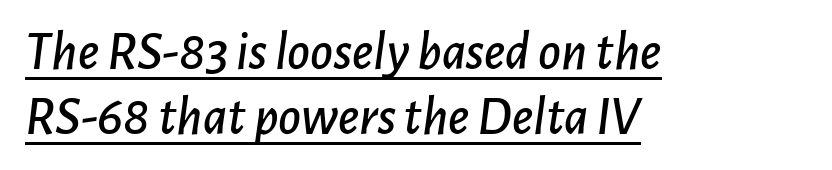
Q: Is the text italic (slanted)? A: Yes, it leans right by about 7 degrees.
Q: Is the text underlined? A: Yes.
Q: How is the paragraph aligned? A: Left-aligned.
Q: Is the spacing between letters normal or unusually wide? A: Normal.
Q: Width (condensed, normal, or wide)? A: Normal.
Q: Stroke contrast? A: Low.
Q: x-height? A: Medium.
Q: Monospaced? A: No.
